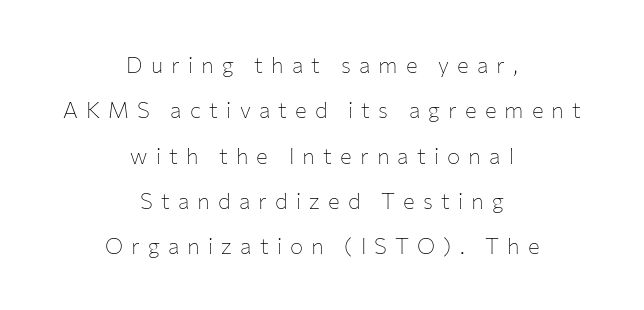
{"italic": "no", "bold": "no", "underline": "no", "align": "center", "line_spacing": "loose", "line_spacing_ratio": 2.06, "letter_spacing": "wide", "letter_spacing_em": 0.37, "glyph_px": 22}
